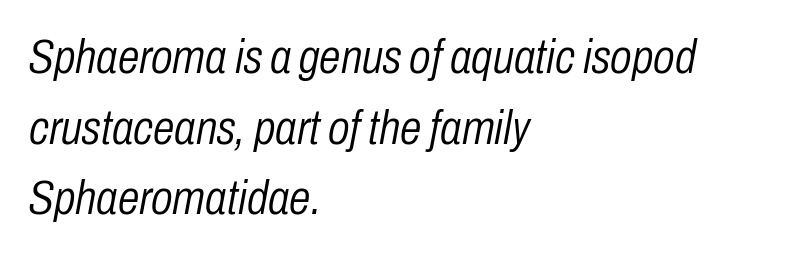
The image shows 49 px light, condensed type, italic (leaning right); set left-aligned, normal line spacing (1.44x), normal letter spacing, not underlined; low stroke contrast and a medium x-height.
